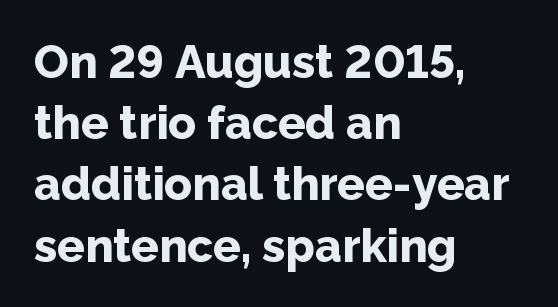
{"serif": "no", "italic": "no", "bold": "yes", "weight": "bold", "width": "normal", "stroke_contrast": "low", "x_height": "medium", "monospaced": "no", "underline": "no", "align": "left", "line_spacing": "normal", "line_spacing_ratio": 1.33, "letter_spacing": "normal", "letter_spacing_em": 0.0, "glyph_px": 46}
